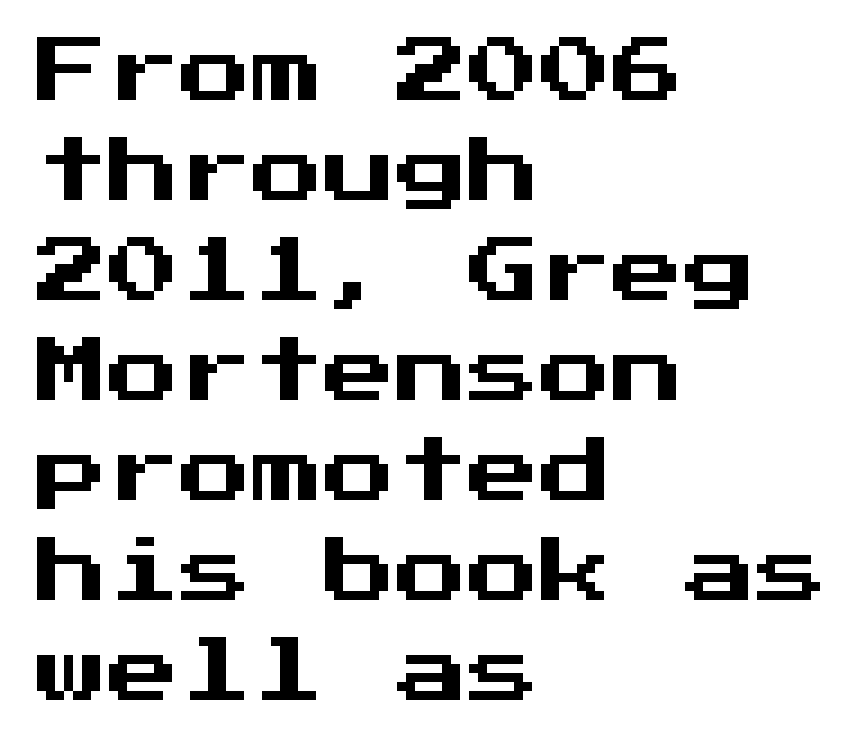
Q: Is the text italic (slanted)? A: No, it is upright.
Q: Is the typeface a serif or a sans-serif typeface? A: Sans-serif.
Q: Is the text underlined? A: No.
Q: How is the paragraph aligned? A: Left-aligned.
Q: Is the spacing between letters normal or unusually wide? A: Normal.
Q: Is the spacing between lines tight, normal or loose? A: Normal.
Q: Width (condensed, normal, or wide)? A: Normal.
Q: Stroke contrast? A: Medium.
Q: x-height? A: Medium.
